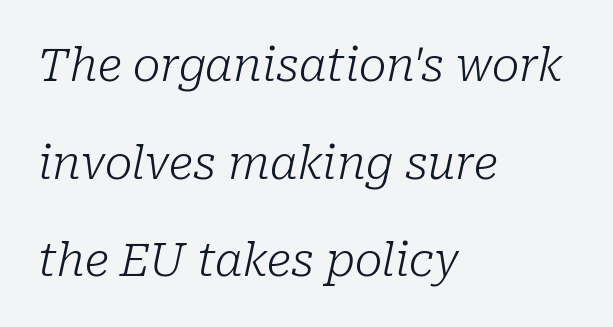
Q: Is the text bold? A: No.
Q: Is the text italic (slanted)? A: Yes, it leans right by about 10 degrees.
Q: Is the typeface a serif or a sans-serif typeface? A: Serif.
Q: Is the text underlined? A: No.
Q: How is the paragraph aligned? A: Left-aligned.
Q: Is the spacing between letters normal or unusually wide? A: Normal.
Q: Is the spacing between lines tight, normal or loose? A: Loose.
Q: Width (condensed, normal, or wide)? A: Normal.
Q: Stroke contrast? A: Low.
Q: x-height? A: Medium.
Q: Monospaced? A: No.
